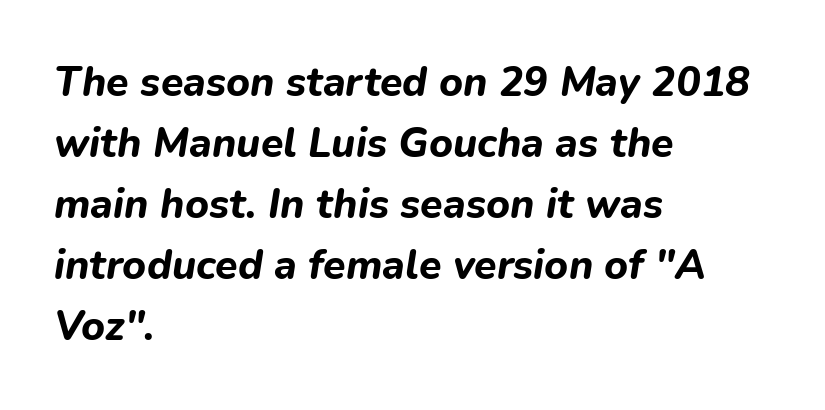
The image shows 41 px bold type, italic (leaning right); set left-aligned, normal line spacing (1.49x), normal letter spacing, not underlined; low stroke contrast and a medium x-height.
